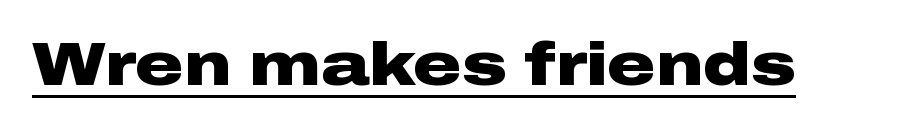
Posture: vertical. The characters display no serif detailing; their extremities are plain. Note the varied advance widths — an 'i' is clearly narrower than an 'm'. The sample's only ornament is a line tracing under the words.
